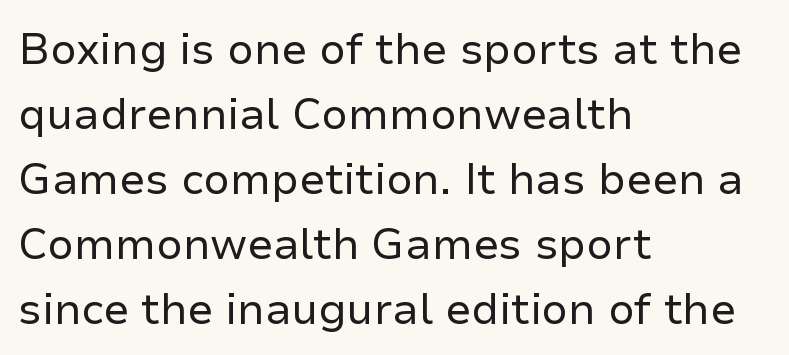
{"serif": "no", "italic": "no", "bold": "no", "weight": "regular", "width": "normal", "stroke_contrast": "low", "x_height": "medium", "monospaced": "no", "underline": "no", "align": "left", "line_spacing": "normal", "line_spacing_ratio": 1.51, "letter_spacing": "normal", "letter_spacing_em": 0.0, "glyph_px": 43}
